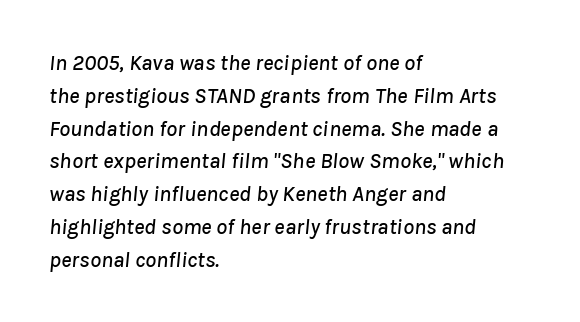
{"italic": "yes", "lean": "right", "slant_degrees": 8, "underline": "no", "align": "left", "line_spacing": "normal", "line_spacing_ratio": 1.49, "letter_spacing": "normal", "letter_spacing_em": 0.0, "glyph_px": 22}
